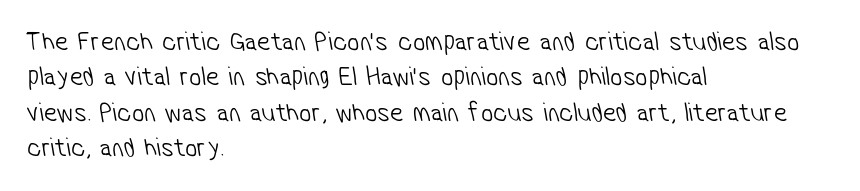
The image shows 27 px text type; set left-aligned, normal line spacing (1.31x), normal letter spacing, not underlined.
